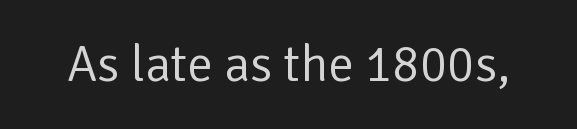
{"serif": "no", "italic": "no", "bold": "no", "weight": "regular", "width": "normal", "stroke_contrast": "low", "x_height": "medium", "monospaced": "no", "underline": "no", "letter_spacing": "normal", "letter_spacing_em": 0.0, "glyph_px": 51}
